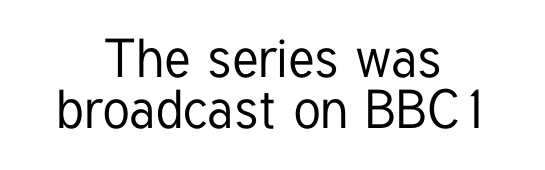
The image shows 54 px condensed sans-serif type, upright; set centered, tight line spacing (0.95x), normal letter spacing, not underlined; low stroke contrast and a medium x-height.
